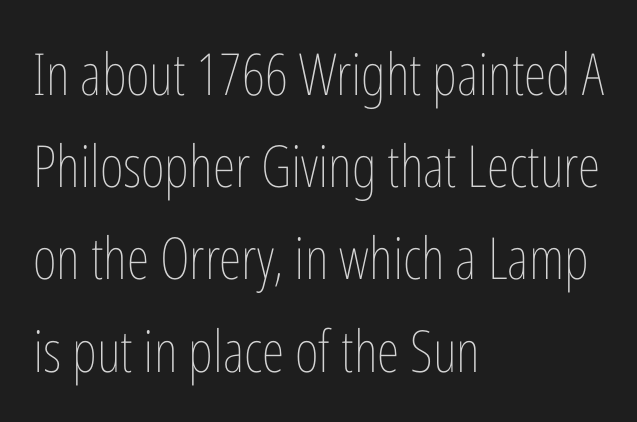
{"italic": "no", "bold": "no", "weight": "thin", "width": "condensed", "stroke_contrast": "low", "x_height": "medium", "monospaced": "no", "underline": "no", "align": "left", "line_spacing": "normal", "line_spacing_ratio": 1.59, "letter_spacing": "normal", "letter_spacing_em": 0.0, "glyph_px": 58}
